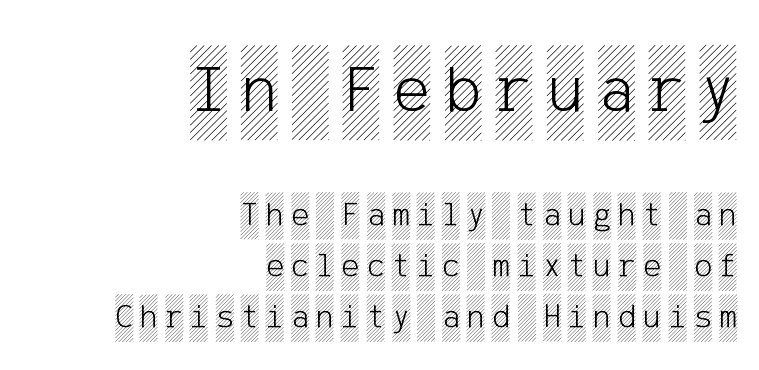
A roman cut, with each character standing at attention. Is the letter spacing exaggerated? Yes — the characters are pushed far apart. Baseline-to-baseline distance is the conventional proportion of letter height. Each line ends at the same right margin while the left side varies. This rendering features lettering with no underline. The more generous point size was reserved for the upper chunk.
